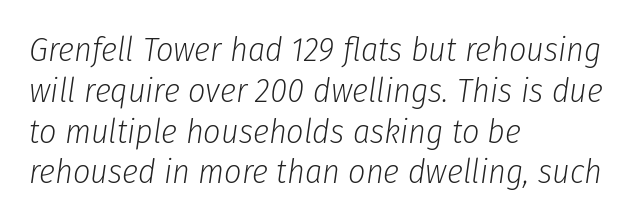
Q: Is the text bold? A: No.
Q: Is the text italic (slanted)? A: Yes, it leans right by about 8 degrees.
Q: Is the text underlined? A: No.
Q: How is the paragraph aligned? A: Left-aligned.
Q: Is the spacing between letters normal or unusually wide? A: Normal.
Q: Width (condensed, normal, or wide)? A: Condensed.
Q: Stroke contrast? A: Low.
Q: x-height? A: Medium.
Q: Monospaced? A: No.
